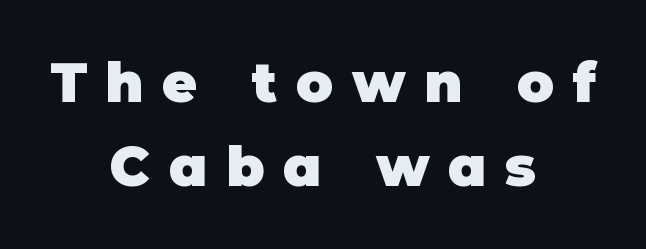
{"serif": "no", "italic": "no", "bold": "yes", "weight": "heavy", "width": "normal", "stroke_contrast": "low", "x_height": "large", "monospaced": "no", "underline": "no", "align": "center", "line_spacing": "normal", "line_spacing_ratio": 1.53, "letter_spacing": "wide", "letter_spacing_em": 0.34, "glyph_px": 55}
